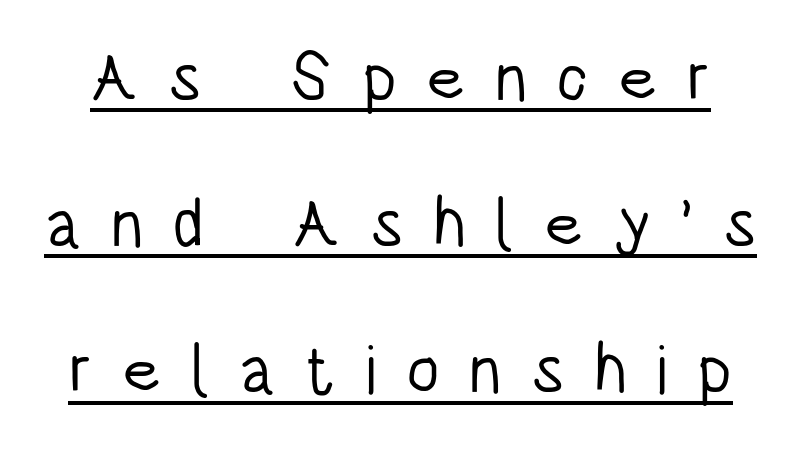
{"serif": "no", "italic": "no", "bold": "no", "weight": "light", "width": "condensed", "stroke_contrast": "low", "x_height": "large", "monospaced": "no", "underline": "yes", "line_spacing": "loose", "line_spacing_ratio": 2.15, "letter_spacing": "wide", "letter_spacing_em": 0.43, "glyph_px": 68}
